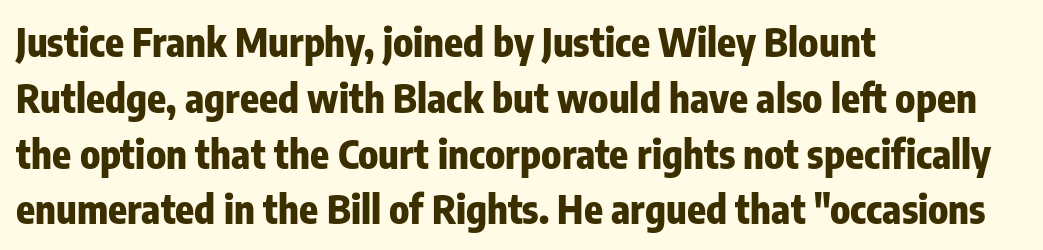
{"serif": "no", "italic": "no", "bold": "yes", "weight": "heavy", "width": "condensed", "stroke_contrast": "low", "x_height": "medium", "monospaced": "no", "underline": "no", "align": "left", "line_spacing": "normal", "line_spacing_ratio": 1.43, "letter_spacing": "normal", "letter_spacing_em": 0.0, "glyph_px": 39}
